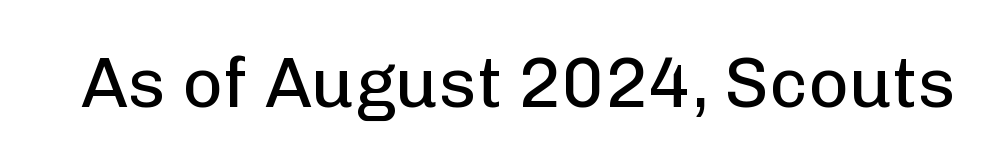
Q: Is the text bold? A: No.
Q: Is the text italic (slanted)? A: No, it is upright.
Q: Is the typeface a serif or a sans-serif typeface? A: Sans-serif.
Q: Is the text underlined? A: No.
Q: Is the spacing between letters normal or unusually wide? A: Normal.
Q: Width (condensed, normal, or wide)? A: Normal.
Q: Stroke contrast? A: Low.
Q: x-height? A: Medium.
Q: Monospaced? A: No.
